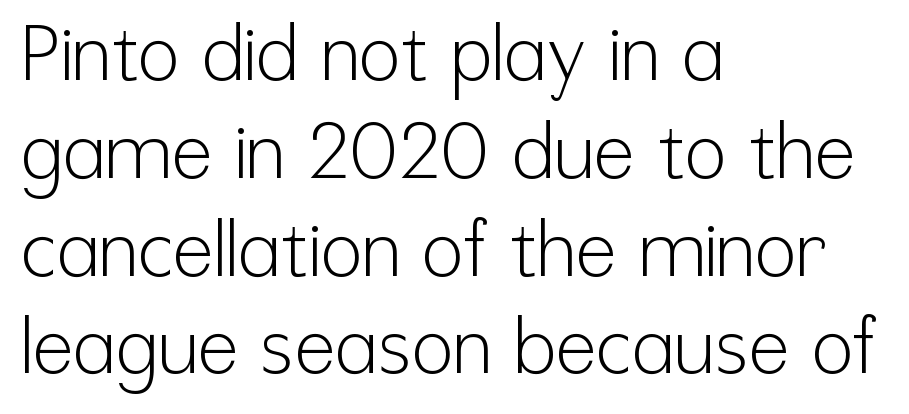
The image shows 77 px light, condensed sans-serif type, upright; set left-aligned, normal line spacing (1.27x), normal letter spacing, not underlined; low stroke contrast and a medium x-height.
